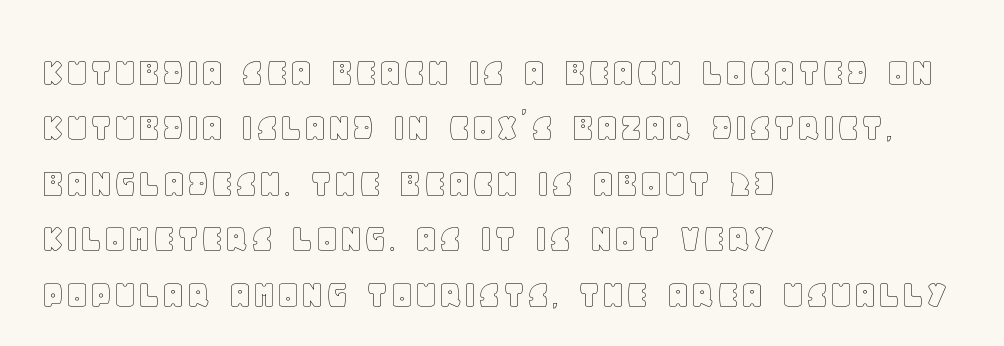
Q: Is the text italic (slanted)? A: No, it is upright.
Q: Is the text underlined? A: No.
Q: How is the paragraph aligned? A: Left-aligned.
Q: Is the spacing between letters normal or unusually wide? A: Normal.
Q: Is the spacing between lines tight, normal or loose? A: Normal.
Q: Width (condensed, normal, or wide)? A: Normal.
Q: x-height? A: Large.
Q: Monospaced? A: No.
